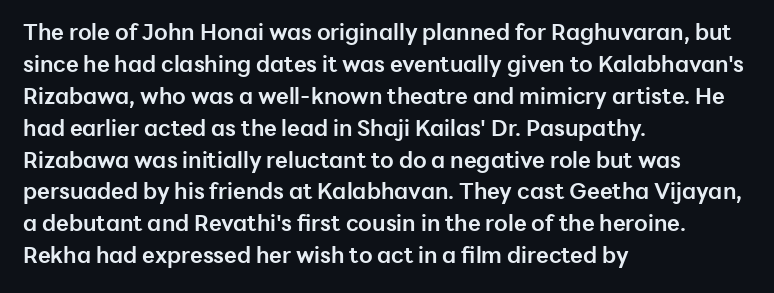
Students, observe: this is what conventionally led text looks like. Ascenders rise straight up at ninety degrees. Pretty heavy lettering here — definitely bold. The words here are not underlined.
